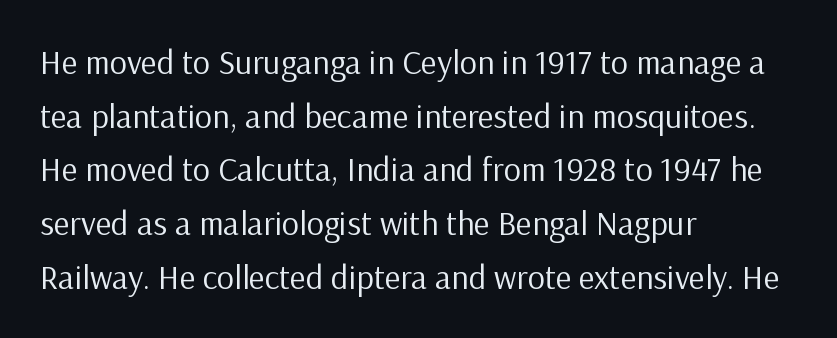
{"serif": "no", "italic": "no", "bold": "no", "weight": "regular", "width": "normal", "stroke_contrast": "low", "x_height": "medium", "monospaced": "no", "underline": "no", "align": "left", "line_spacing": "normal", "line_spacing_ratio": 1.58, "letter_spacing": "normal", "letter_spacing_em": 0.0, "glyph_px": 34}
